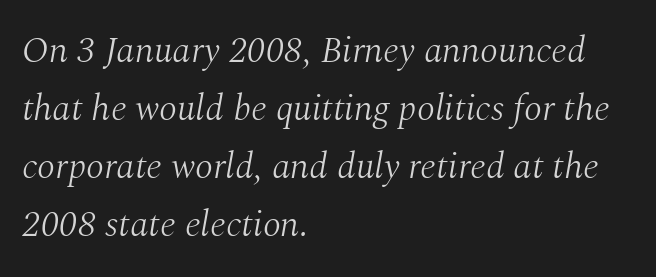
The rendering keeps characters at their native spacing. The ragged edge is on the right, which tells us the setting is flush left. This is oblique type, the kind used for emphasis or titles. Bare-footed words on every line.
